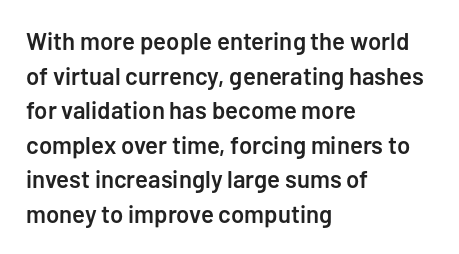
Inter-character spacing is left at the font's built-in metrics. Is there any slant? The stems are plumb. Reading down the block, your eye returns to a fixed left position each line. A semibold gives these letters moderate extra thickness, short of bold.
